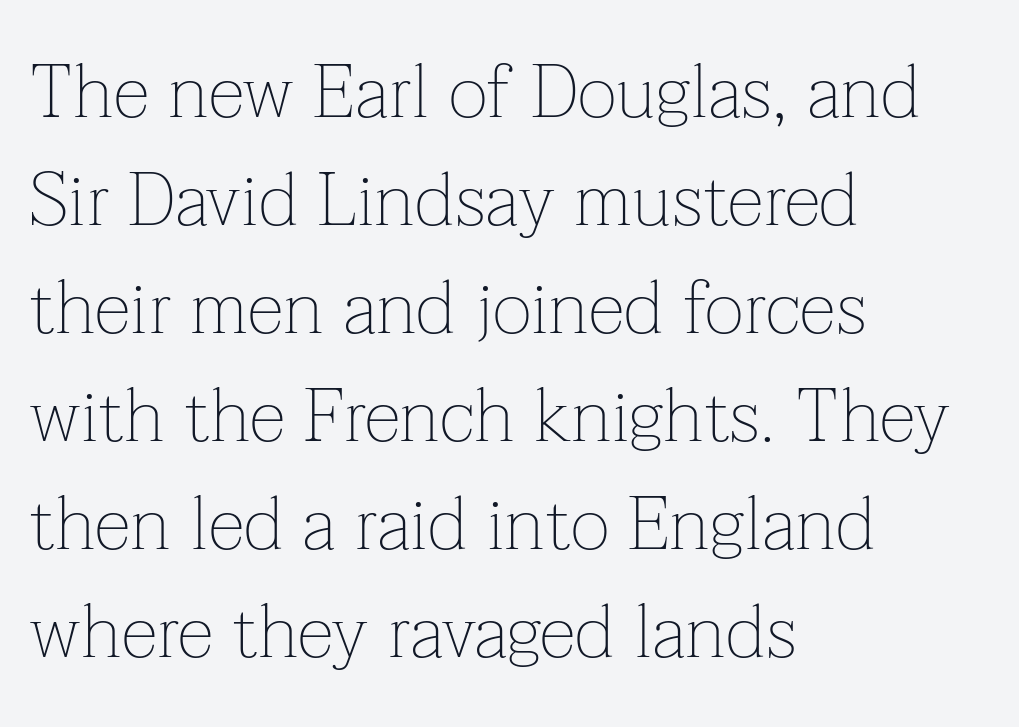
The image shows 75 px thin serif type, upright; set left-aligned, normal line spacing (1.44x), normal letter spacing, not underlined; low stroke contrast and a medium x-height.
